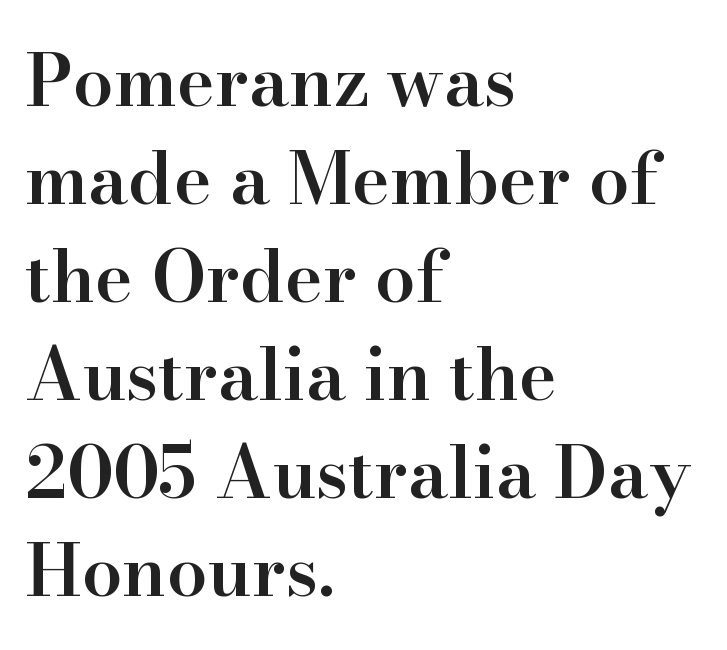
{"serif": "yes", "italic": "no", "bold": "semi", "weight": "semibold", "width": "normal", "stroke_contrast": "high", "x_height": "small", "monospaced": "no", "underline": "no", "align": "left", "line_spacing": "normal", "line_spacing_ratio": 1.36, "letter_spacing": "normal", "letter_spacing_em": 0.0, "glyph_px": 72}
